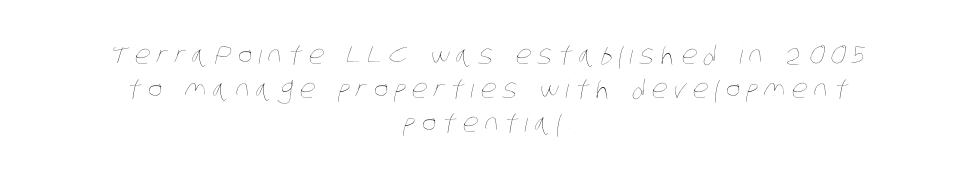
{"bold": "no", "underline": "no", "align": "center", "line_spacing": "normal", "line_spacing_ratio": 1.36, "letter_spacing": "wide", "letter_spacing_em": 0.25, "glyph_px": 25}
